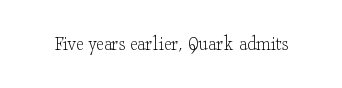
The passage shown is not underscored anywhere. The font's upright variant was chosen for this text. Stems here are at most as thick as an everyday book face. Observe the ordinary spacing: letters are neighbours, not strangers.
